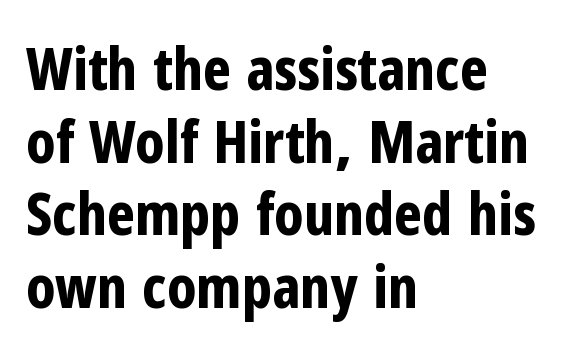
Q: Is the text bold? A: Yes.
Q: Is the text italic (slanted)? A: No, it is upright.
Q: Is the typeface a serif or a sans-serif typeface? A: Sans-serif.
Q: Is the text underlined? A: No.
Q: How is the paragraph aligned? A: Left-aligned.
Q: Is the spacing between letters normal or unusually wide? A: Normal.
Q: Width (condensed, normal, or wide)? A: Condensed.
Q: Stroke contrast? A: Low.
Q: x-height? A: Medium.
Q: Monospaced? A: No.
